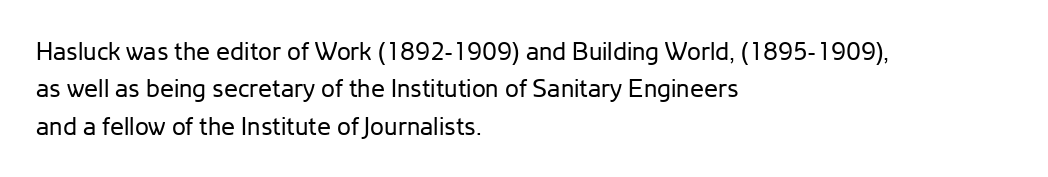
Q: Is the text bold? A: No.
Q: Is the text italic (slanted)? A: No, it is upright.
Q: Is the text underlined? A: No.
Q: How is the paragraph aligned? A: Left-aligned.
Q: Is the spacing between letters normal or unusually wide? A: Normal.
Q: Is the spacing between lines tight, normal or loose? A: Normal.
